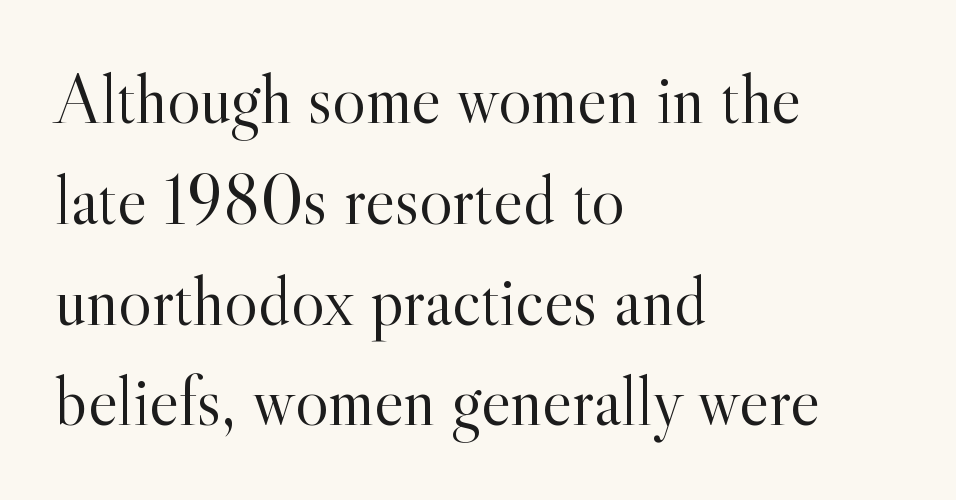
The image shows 70 px light serif type, upright; set left-aligned, normal line spacing (1.44x), normal letter spacing, not underlined; a small x-height.
